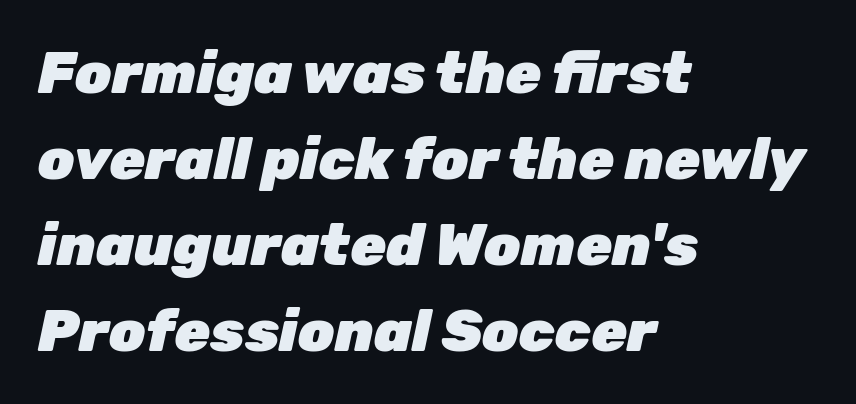
The whole block is typeset with a tilt. Here the designer chose a conventional face with non-uniform glyph widths. Baseline-to-baseline distance is the conventional proportion of letter height. Alignment: flush left. Each glyph is drawn with heavy, bold strokes.
